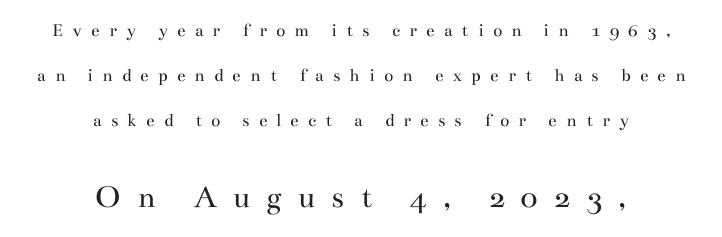
The image shows 33 px regular-weight, wide serif type, upright; set centered, loose line spacing (2.36x), unusually wide letter spacing (+0.48 em), not underlined; the second (bottom) block is 1.74x larger; medium stroke contrast and a small x-height.
